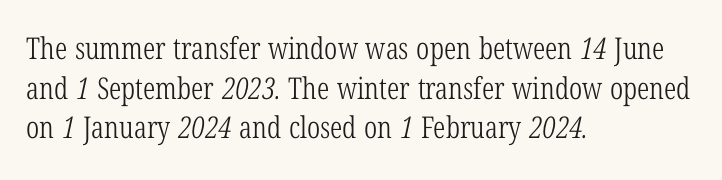
The image shows 30 px light, condensed serif type; set left-aligned, normal line spacing (1.32x), normal letter spacing, not underlined; low stroke contrast and a medium x-height.
